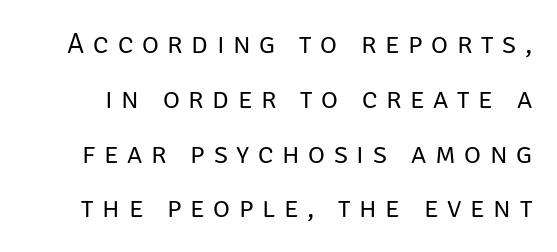
No italicization has been applied; the sample stays upright. Character widths vary here, with narrow letters taking less room than wide ones. Descender tails drop into unmarked territory. The typesetting does not lean heavy: it is not bold.
